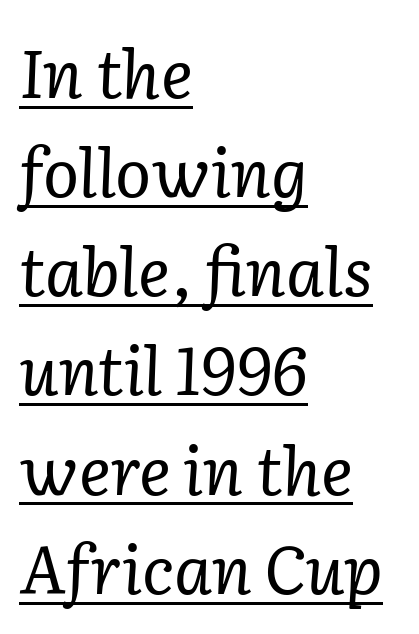
The image shows 67 px regular-weight serif type, italic (leaning right); set left-aligned, normal line spacing (1.48x), normal letter spacing, underlined; low stroke contrast and a medium x-height.
